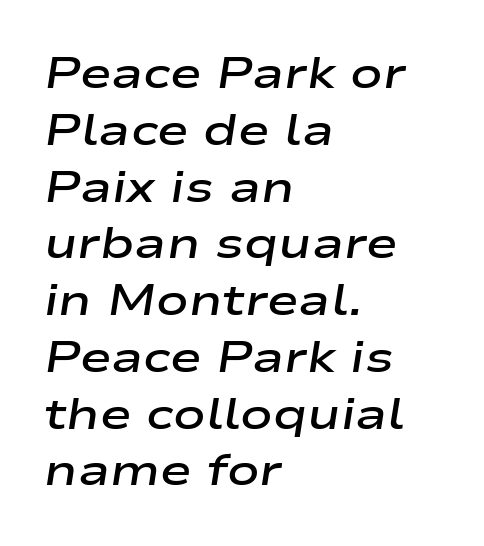
Q: Is the text bold? A: Semi-bold.
Q: Is the text italic (slanted)? A: Yes, it leans right by about 9 degrees.
Q: Is the text underlined? A: No.
Q: How is the paragraph aligned? A: Left-aligned.
Q: Is the spacing between letters normal or unusually wide? A: Normal.
Q: Is the spacing between lines tight, normal or loose? A: Normal.
Q: Width (condensed, normal, or wide)? A: Wide.
Q: Stroke contrast? A: Low.
Q: x-height? A: Medium.
Q: Monospaced? A: No.
